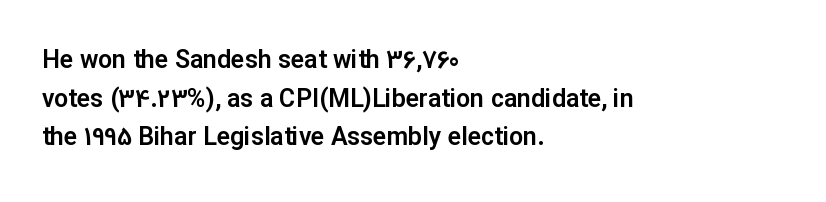
The image shows 25 px text type, upright; set left-aligned, normal line spacing (1.55x), normal letter spacing, not underlined.
